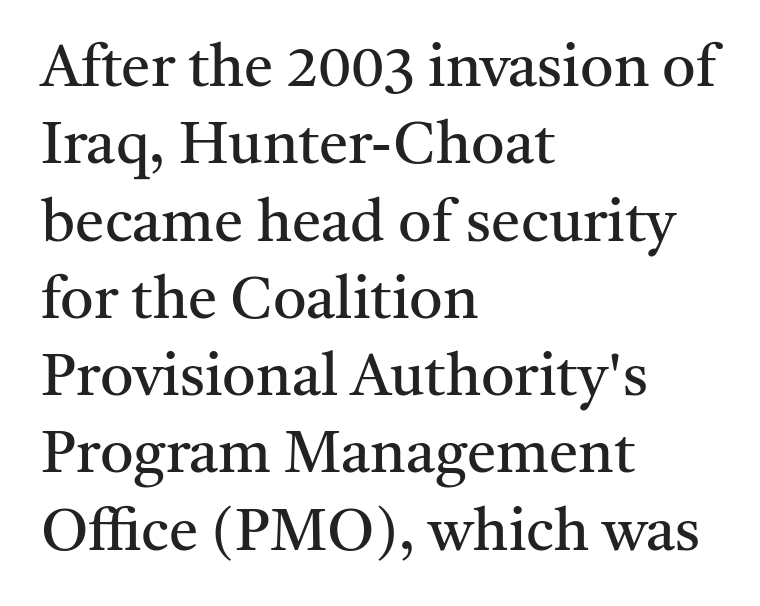
The image shows 59 px regular-weight serif type, upright; set left-aligned, normal line spacing (1.31x), normal letter spacing, not underlined; medium stroke contrast and a medium x-height.
